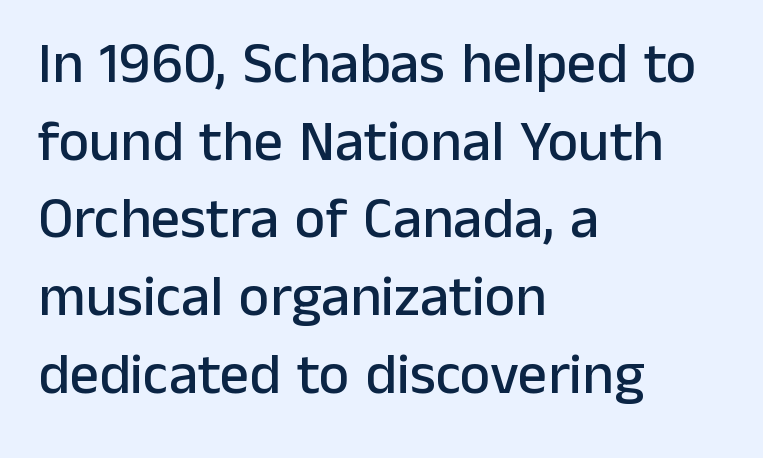
{"serif": "no", "italic": "no", "width": "normal", "stroke_contrast": "low", "x_height": "medium", "monospaced": "no", "underline": "no", "align": "left", "line_spacing": "normal", "line_spacing_ratio": 1.34, "letter_spacing": "normal", "letter_spacing_em": 0.0, "glyph_px": 58}
